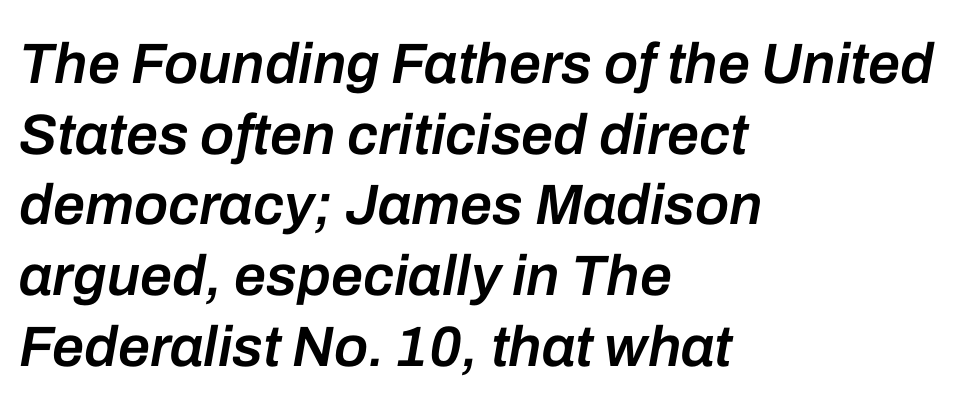
The baseline area is clear. Compared with an ordinary text face, these strokes are moderately heavier — a semibold. Posture: slanted. Characters follow at the spacing the type designer built in.
